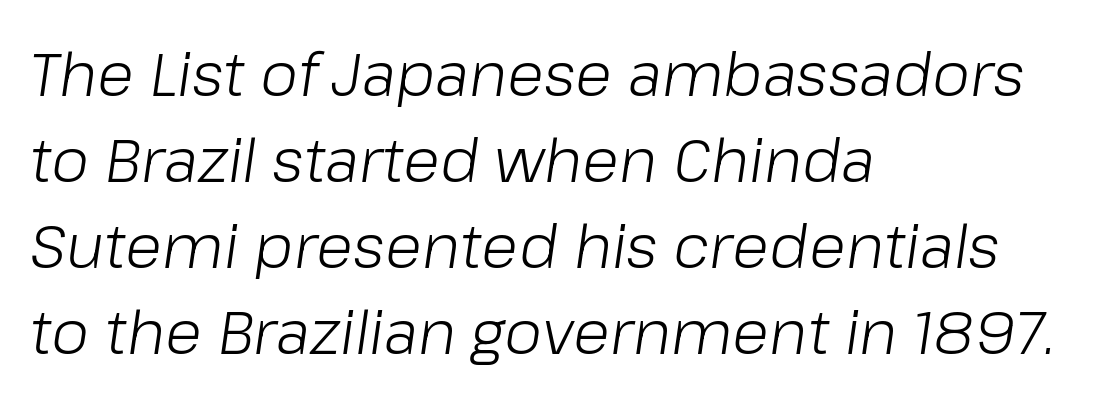
Typeset ragged right — the left edge is the straight one. The strip under each line holds only bare page. Posture: slanted. Normally led — the rows are evenly, conventionally spaced. Here the designer chose a conventional face with non-uniform glyph widths.
